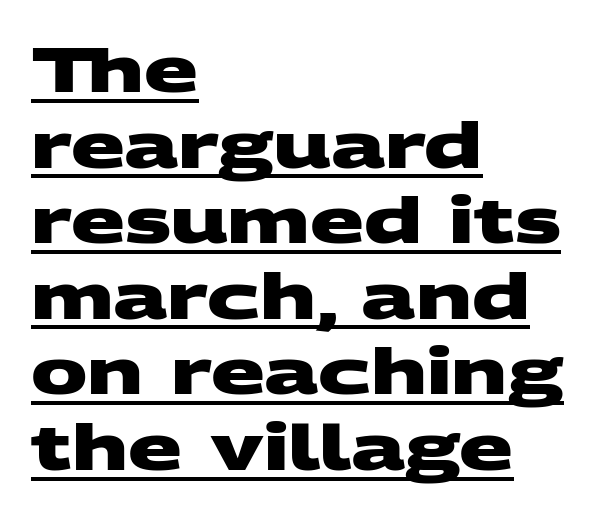
{"serif": "no", "bold": "yes", "weight": "heavy", "width": "wide", "stroke_contrast": "medium", "x_height": "large", "monospaced": "no", "underline": "yes", "align": "left", "line_spacing_ratio": 1.2, "letter_spacing": "normal", "letter_spacing_em": 0.0, "glyph_px": 63}
